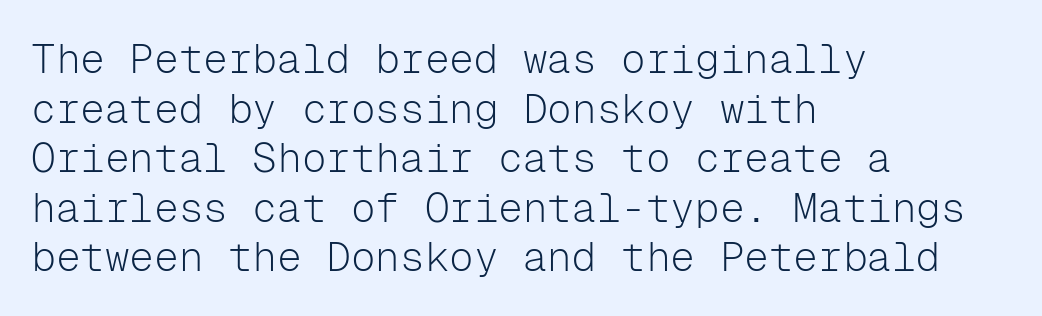
Q: Is the text bold? A: No.
Q: Is the text italic (slanted)? A: No, it is upright.
Q: Is the typeface a serif or a sans-serif typeface? A: Sans-serif.
Q: Is the text underlined? A: No.
Q: How is the paragraph aligned? A: Left-aligned.
Q: Is the spacing between letters normal or unusually wide? A: Normal.
Q: Width (condensed, normal, or wide)? A: Normal.
Q: Stroke contrast? A: Low.
Q: x-height? A: Medium.
Q: Monospaced? A: Yes.
